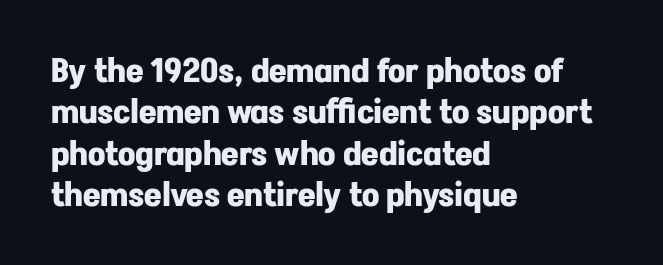
{"serif": "no", "italic": "no", "bold": "yes", "weight": "bold", "width": "normal", "stroke_contrast": "low", "x_height": "medium", "monospaced": "no", "underline": "no", "align": "left", "line_spacing_ratio": 1.22, "letter_spacing": "normal", "letter_spacing_em": 0.0, "glyph_px": 34}
